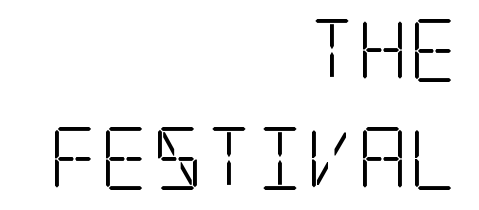
{"serif": "yes", "italic": "no", "bold": "no", "weight": "light", "width": "condensed", "stroke_contrast": "low", "x_height": "large", "underline": "no", "align": "right", "line_spacing_ratio": 1.72, "letter_spacing": "normal", "letter_spacing_em": 0.0, "glyph_px": 63}
